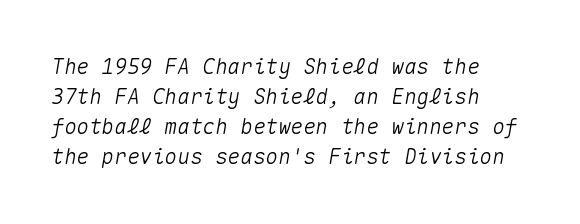
Q: Is the text italic (slanted)? A: Yes, it leans right by about 10 degrees.
Q: Is the text underlined? A: No.
Q: How is the paragraph aligned? A: Left-aligned.
Q: Is the spacing between letters normal or unusually wide? A: Normal.
Q: Is the spacing between lines tight, normal or loose? A: Normal.
